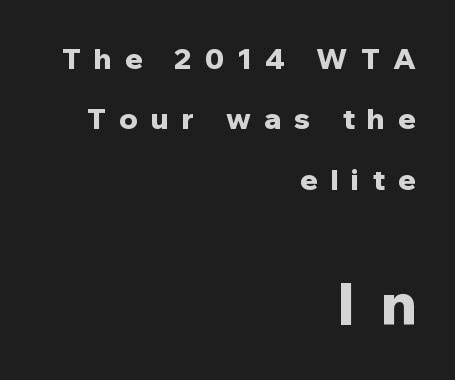
Q: Is the text bold? A: Yes.
Q: Is the text italic (slanted)? A: No, it is upright.
Q: Is the typeface a serif or a sans-serif typeface? A: Sans-serif.
Q: Is the text underlined? A: No.
Q: How is the paragraph aligned? A: Right-aligned.
Q: Is the spacing between letters normal or unusually wide? A: Unusually wide.
Q: Is the spacing between lines tight, normal or loose? A: Loose.
Q: Which block of text is set in a larger size, the first (top) or the second (bottom)? A: The second (bottom) one.
Q: Width (condensed, normal, or wide)? A: Normal.
Q: Stroke contrast? A: Low.
Q: x-height? A: Medium.
Q: Monospaced? A: No.
